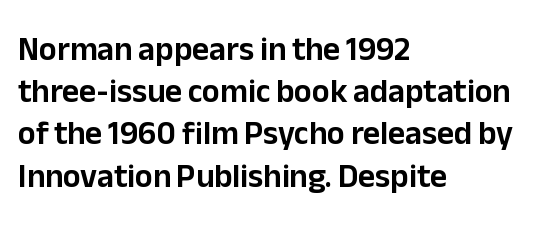
Successive baselines arrive at the customary interval. Nothing unusual about the tracking: characters are spaced as the font intends. The rendering anchors every line to the left-hand side. Does the type have serifs? No, each stem ends abruptly. You can tell it's not italic because the verticals are truly vertical. Lines of text with bare space underneath.
